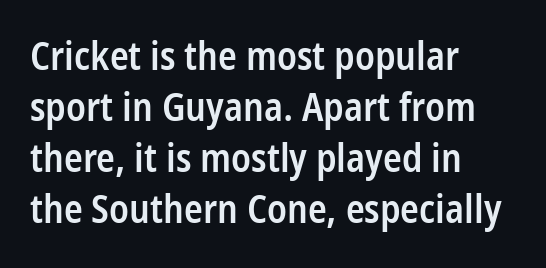
The image shows 39 px semibold, condensed sans-serif type, upright; set left-aligned, normal line spacing (1.31x), normal letter spacing, not underlined; low stroke contrast and a medium x-height.
